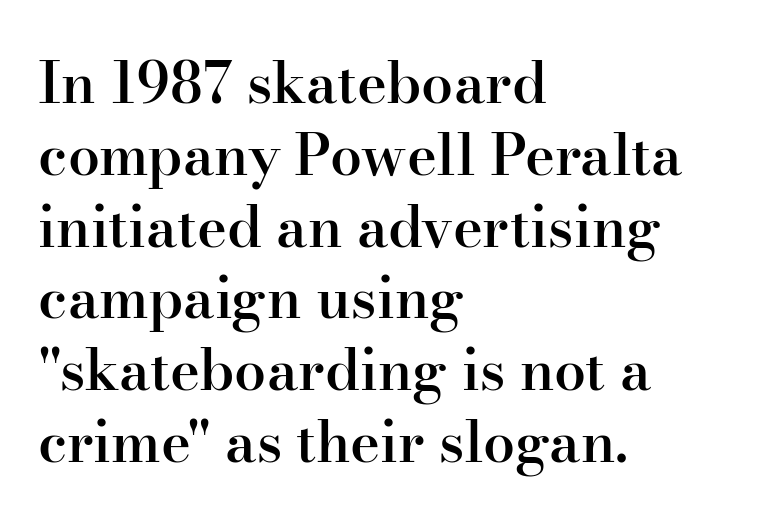
Old-style or modern, the face here clearly has serifs. Normally led — the rows are evenly, conventionally spaced. The face used here is rendered with its standard letterfit. The lines in this sample share a left origin and differ only in where they stop. The passage shown is semibold, sitting just below true bold. Unmarked baselines from the first word to the last.
